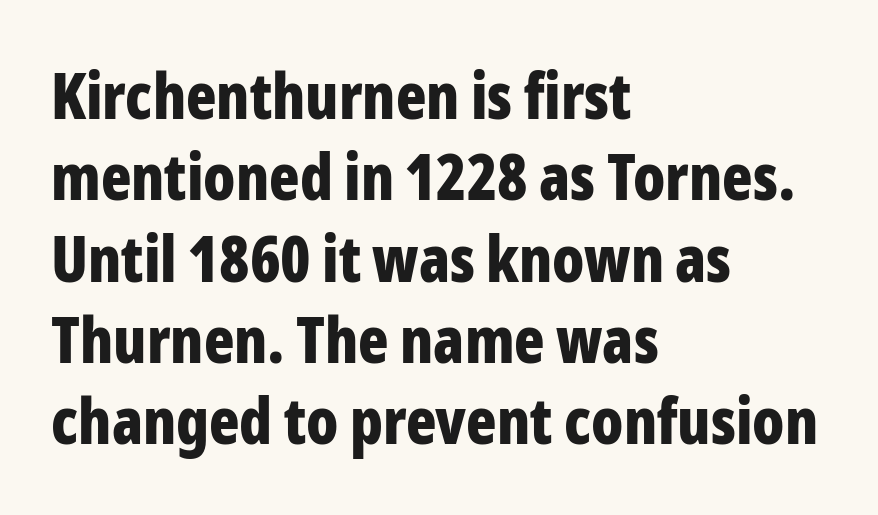
{"serif": "no", "italic": "no", "bold": "yes", "weight": "bold", "width": "condensed", "stroke_contrast": "low", "x_height": "medium", "monospaced": "no", "underline": "no", "align": "left", "line_spacing": "normal", "line_spacing_ratio": 1.29, "letter_spacing": "normal", "letter_spacing_em": 0.0, "glyph_px": 63}
